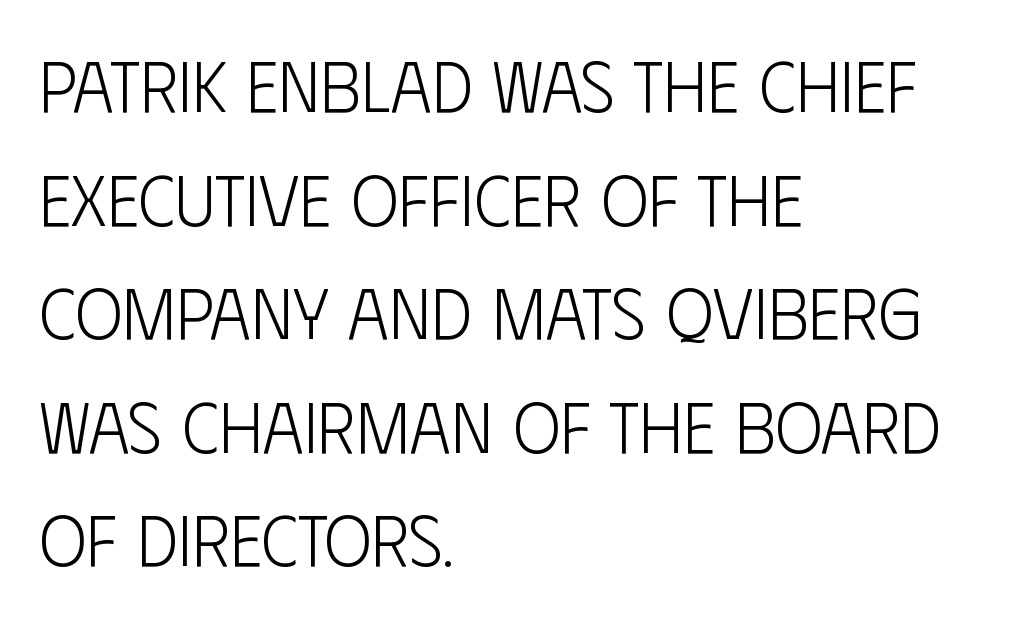
{"serif": "no", "italic": "no", "bold": "no", "weight": "light", "width": "condensed", "stroke_contrast": "low", "x_height": "large", "monospaced": "no", "underline": "no", "align": "left", "line_spacing": "normal", "line_spacing_ratio": 1.6, "letter_spacing": "normal", "letter_spacing_em": 0.0, "glyph_px": 71}
